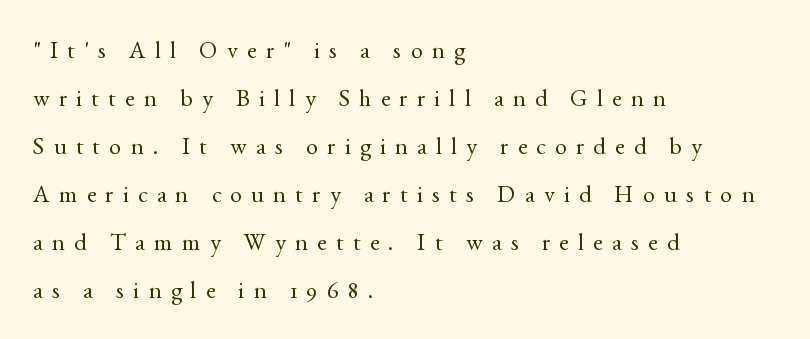
Q: Is the text bold? A: No.
Q: Is the text italic (slanted)? A: No, it is upright.
Q: Is the text underlined? A: No.
Q: How is the paragraph aligned? A: Left-aligned.
Q: Is the spacing between letters normal or unusually wide? A: Unusually wide.
Q: Is the spacing between lines tight, normal or loose? A: Loose.
